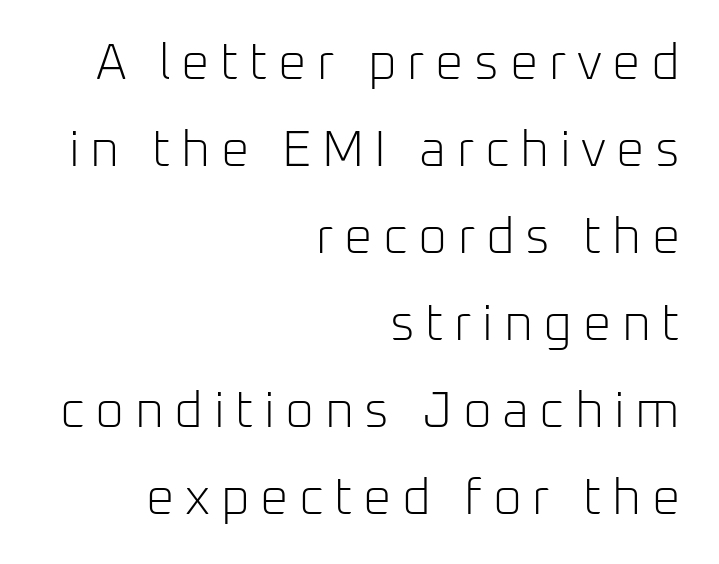
The image shows 50 px light sans-serif type, upright; set right-aligned, line spacing 1.74x, unusually wide letter spacing (+0.21 em), not underlined; low stroke contrast and a medium x-height.
